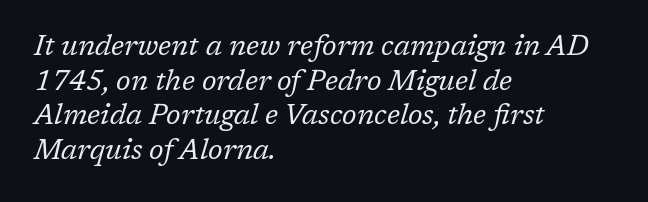
Q: Is the text bold? A: No.
Q: Is the text italic (slanted)? A: Yes, it leans right by about 17 degrees.
Q: Is the typeface a serif or a sans-serif typeface? A: Serif.
Q: Is the text underlined? A: No.
Q: How is the paragraph aligned? A: Left-aligned.
Q: Is the spacing between letters normal or unusually wide? A: Normal.
Q: Width (condensed, normal, or wide)? A: Normal.
Q: Stroke contrast? A: Low.
Q: x-height? A: Medium.
Q: Monospaced? A: No.
